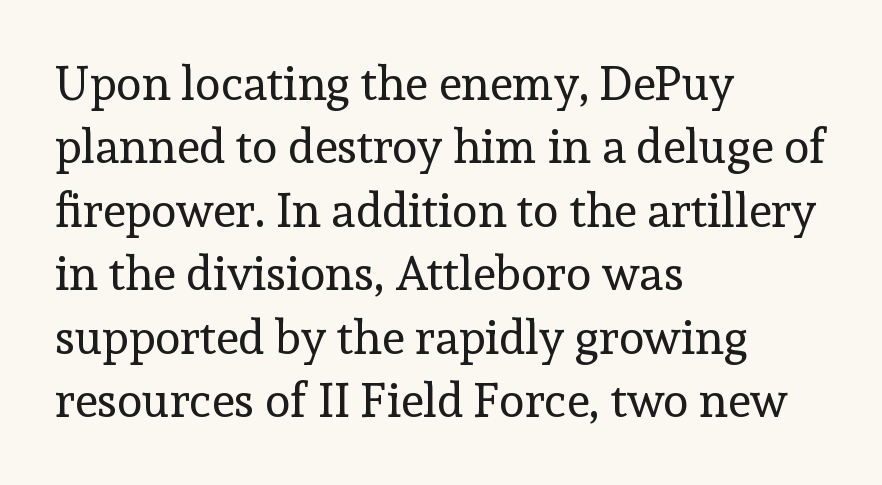
Honestly, the row spacing looks completely unremarkable. A typesetter would call this proportional, since set widths differ per character. Notice how the passage keeps a crisp vertical edge on the left only. Typographically, this falls in the serif category. In terms of letterspacing, this is plain default setting.
